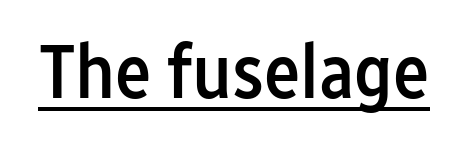
Q: Is the text bold? A: Semi-bold.
Q: Is the text italic (slanted)? A: No, it is upright.
Q: Is the typeface a serif or a sans-serif typeface? A: Sans-serif.
Q: Is the text underlined? A: Yes.
Q: Is the spacing between letters normal or unusually wide? A: Normal.
Q: Width (condensed, normal, or wide)? A: Condensed.
Q: Stroke contrast? A: Low.
Q: x-height? A: Medium.
Q: Monospaced? A: No.
